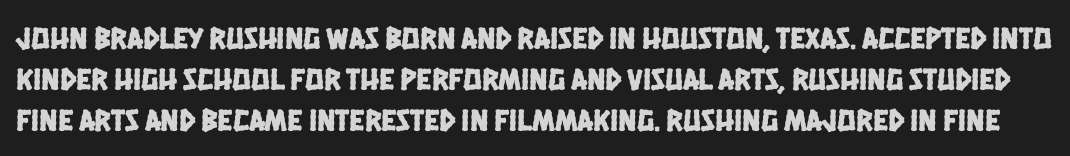
The image shows 31 px condensed sans-serif type; set normal line spacing (1.32x), normal letter spacing, not underlined; low stroke contrast and a large x-height.
